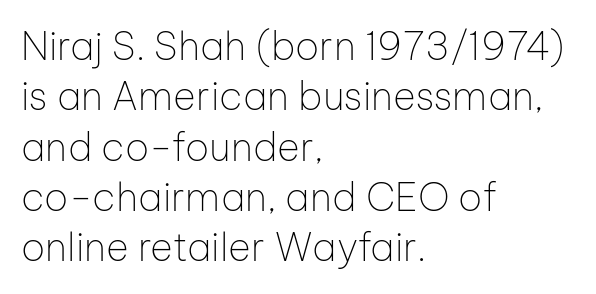
{"serif": "no", "italic": "no", "bold": "no", "weight": "thin", "width": "normal", "stroke_contrast": "low", "x_height": "medium", "monospaced": "no", "underline": "no", "align": "left", "line_spacing": "normal", "line_spacing_ratio": 1.29, "letter_spacing": "normal", "letter_spacing_em": 0.0, "glyph_px": 39}
